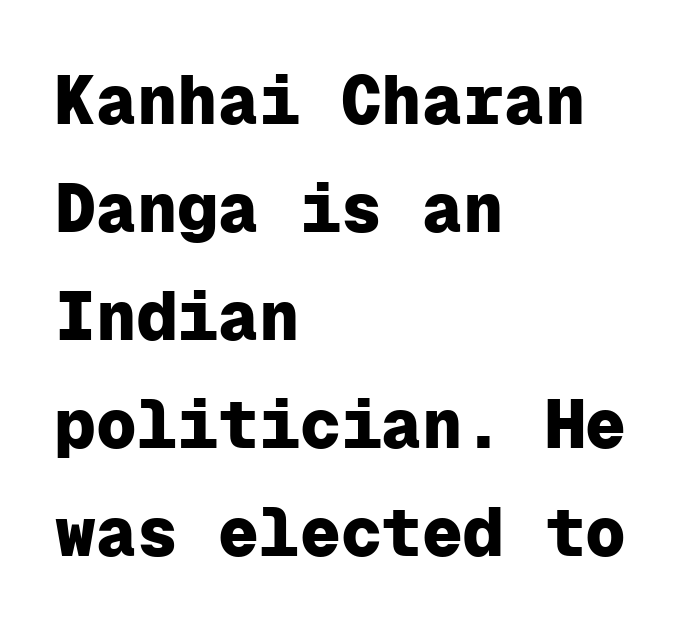
{"serif": "no", "italic": "no", "bold": "yes", "weight": "heavy", "width": "normal", "stroke_contrast": "low", "x_height": "medium", "monospaced": "yes", "underline": "no", "align": "left", "line_spacing": "normal", "line_spacing_ratio": 1.59, "letter_spacing": "normal", "letter_spacing_em": 0.0, "glyph_px": 68}
